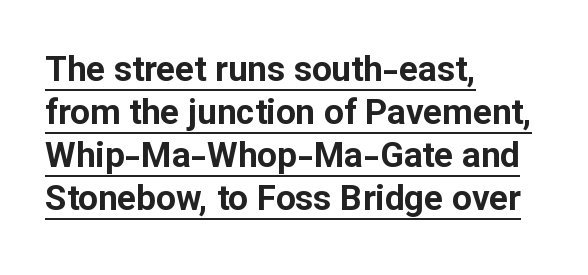
Q: Is the text bold? A: Yes.
Q: Is the text italic (slanted)? A: No, it is upright.
Q: Is the typeface a serif or a sans-serif typeface? A: Sans-serif.
Q: Is the text underlined? A: Yes.
Q: How is the paragraph aligned? A: Left-aligned.
Q: Is the spacing between letters normal or unusually wide? A: Normal.
Q: Width (condensed, normal, or wide)? A: Normal.
Q: Stroke contrast? A: Low.
Q: x-height? A: Medium.
Q: Monospaced? A: No.
